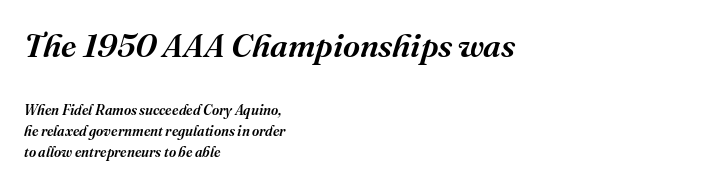
Is this a fixed-width face? No — the glyphs have proportional, varying widths. The vertical gap from one line to the next is medium. These two chunks differ in scale, with the top chunk taking the larger measure. The type family on display is of the serif kind. Observe the lean: these are italic letterforms. No extra tracking has been applied to these lines.
